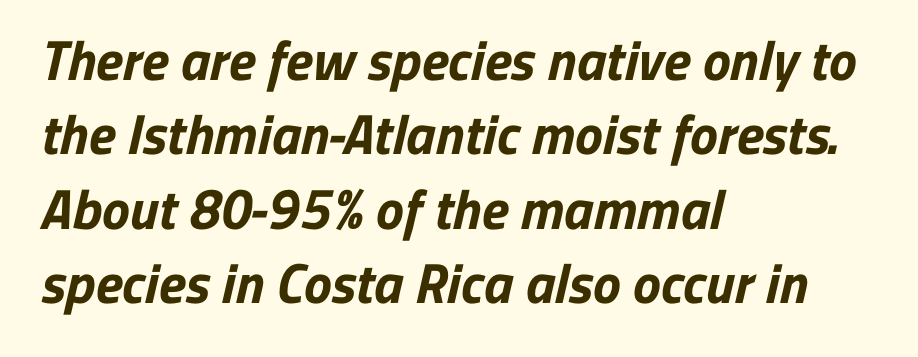
Q: Is the text bold? A: Yes.
Q: Is the typeface a serif or a sans-serif typeface? A: Sans-serif.
Q: Is the text underlined? A: No.
Q: How is the paragraph aligned? A: Left-aligned.
Q: Is the spacing between letters normal or unusually wide? A: Normal.
Q: Is the spacing between lines tight, normal or loose? A: Normal.
Q: Width (condensed, normal, or wide)? A: Normal.
Q: Stroke contrast? A: Low.
Q: x-height? A: Medium.
Q: Monospaced? A: No.
